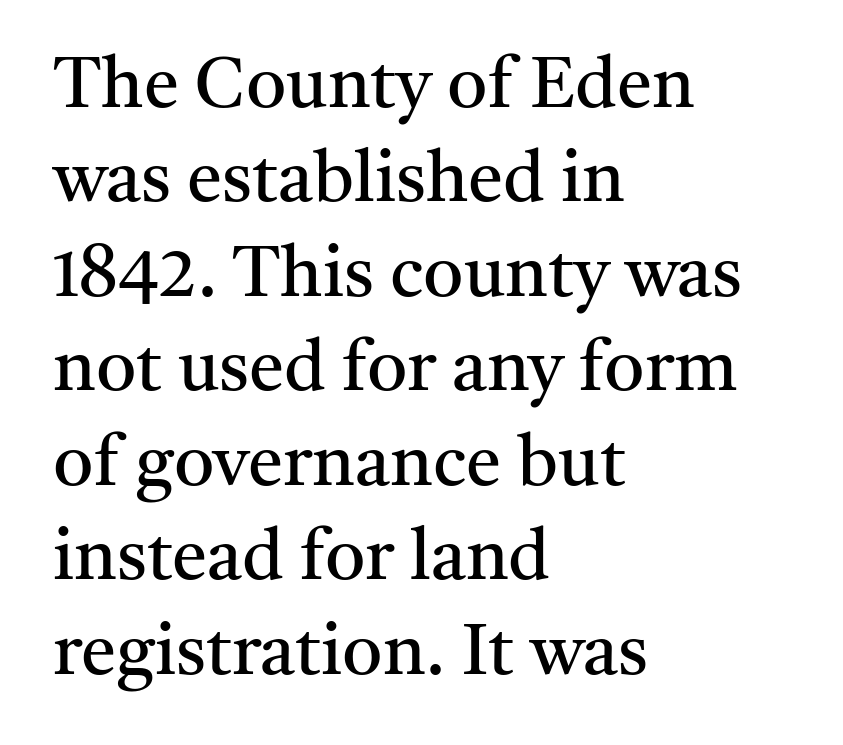
Q: Is the text bold? A: No.
Q: Is the text italic (slanted)? A: No, it is upright.
Q: Is the typeface a serif or a sans-serif typeface? A: Serif.
Q: Is the text underlined? A: No.
Q: How is the paragraph aligned? A: Left-aligned.
Q: Is the spacing between letters normal or unusually wide? A: Normal.
Q: Is the spacing between lines tight, normal or loose? A: Normal.
Q: Width (condensed, normal, or wide)? A: Normal.
Q: Stroke contrast? A: Medium.
Q: x-height? A: Medium.
Q: Monospaced? A: No.
